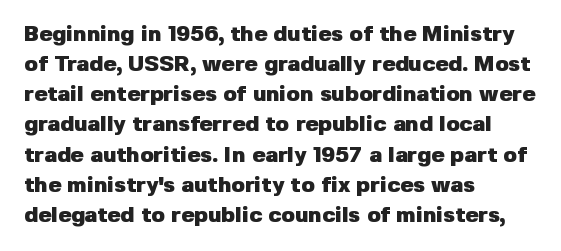
The image shows 22 px bold type, upright; set left-aligned, normal line spacing (1.37x), normal letter spacing, not underlined.
